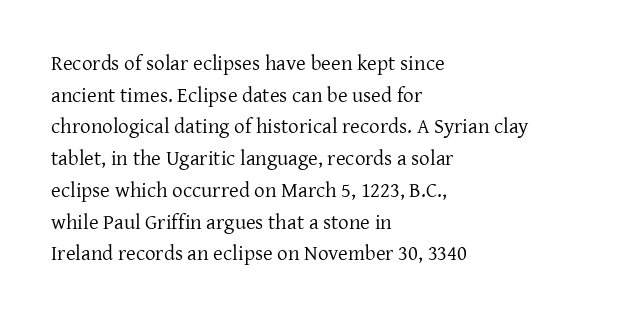
The image shows 21 px text type, upright; set left-aligned, normal line spacing (1.51x), normal letter spacing, not underlined.
